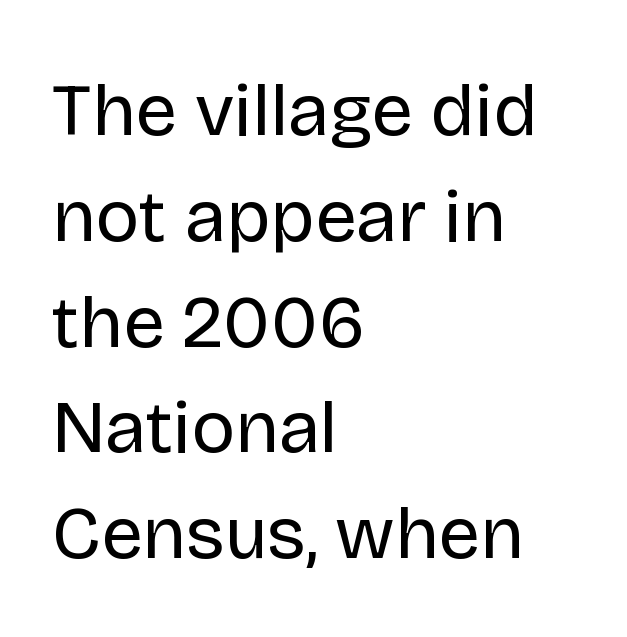
Observe the absence of serifs on each vertical stroke in this sample. The text block is weighted toward the left margin, trailing off unevenly rightward. Underline: absent. This rendering leaves character spacing at its baseline value.
